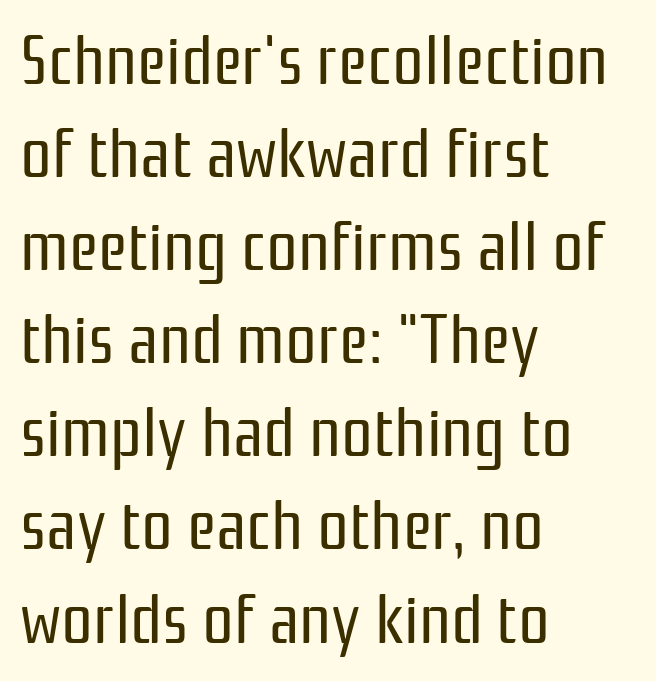
{"serif": "no", "italic": "no", "bold": "no", "weight": "regular", "width": "condensed", "stroke_contrast": "low", "x_height": "medium", "monospaced": "no", "underline": "no", "align": "left", "line_spacing": "normal", "line_spacing_ratio": 1.33, "letter_spacing": "normal", "letter_spacing_em": 0.0, "glyph_px": 70}
